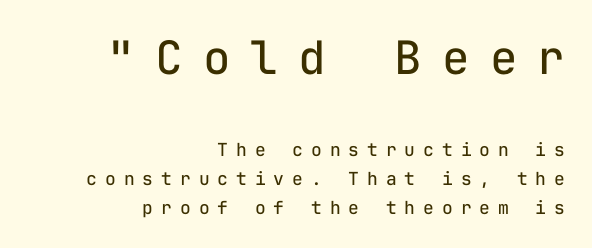
{"serif": "no", "italic": "no", "bold": "no", "weight": "regular", "width": "normal", "stroke_contrast": "low", "x_height": "medium", "monospaced": "yes", "underline": "no", "align": "right", "line_spacing": "normal", "line_spacing_ratio": 1.6, "letter_spacing": "wide", "letter_spacing_em": 0.44, "larger_block": "first", "size_ratio": 2.56, "glyph_px": 46}
